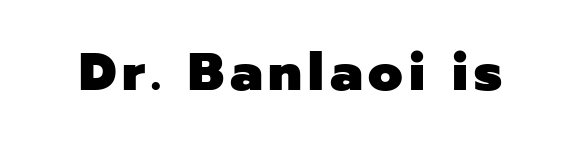
The image shows 53 px heavy sans-serif type, upright; set not underlined; low stroke contrast and a medium x-height.
